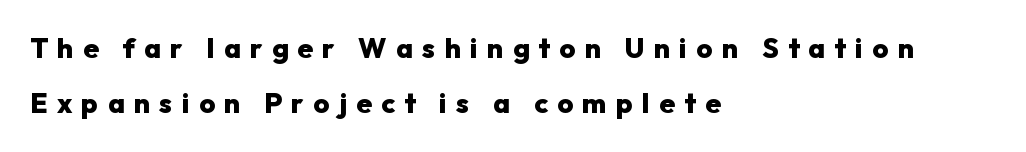
{"serif": "no", "italic": "no", "bold": "yes", "weight": "heavy", "width": "normal", "stroke_contrast": "low", "x_height": "medium", "monospaced": "no", "underline": "no", "align": "left", "line_spacing": "loose", "line_spacing_ratio": 1.98, "letter_spacing": "wide", "letter_spacing_em": 0.33, "glyph_px": 28}
